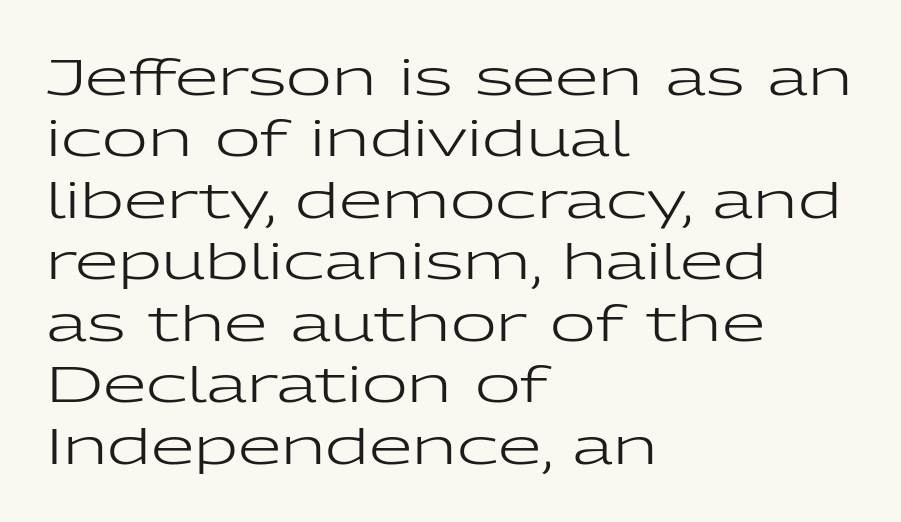
{"serif": "no", "italic": "no", "bold": "no", "weight": "regular", "width": "wide", "stroke_contrast": "low", "x_height": "medium", "monospaced": "no", "underline": "no", "align": "left", "line_spacing_ratio": 1.23, "letter_spacing": "normal", "letter_spacing_em": 0.0, "glyph_px": 50}
